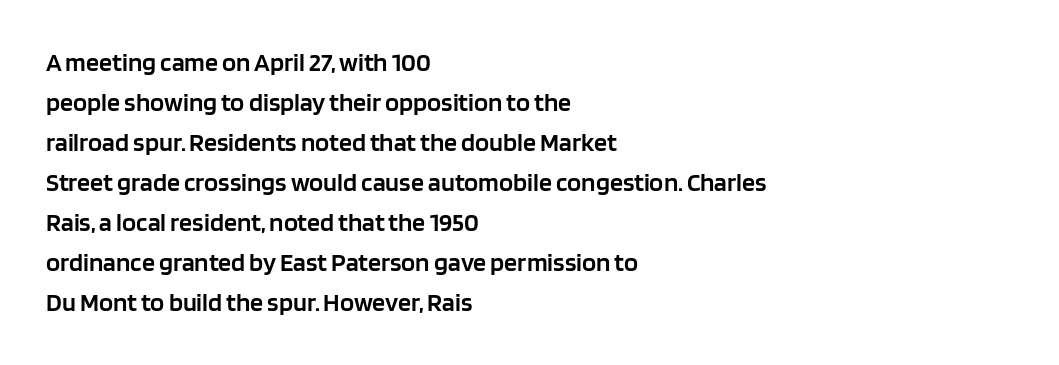
{"italic": "no", "bold": "semi", "underline": "no", "align": "left", "line_spacing": "normal", "line_spacing_ratio": 1.54, "letter_spacing": "normal", "letter_spacing_em": 0.0, "glyph_px": 26}
